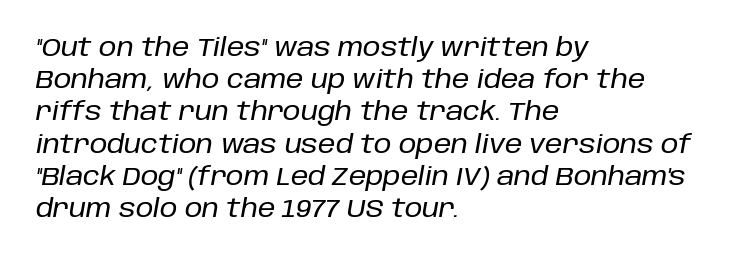
Horizontal bands of white between lines are of average thickness. These lines are set flush left with a ragged right edge. It's the slanting kind of type. Only glyphs here, with clear space below each row. The tracking reads as untouched default to a designer's eye.
